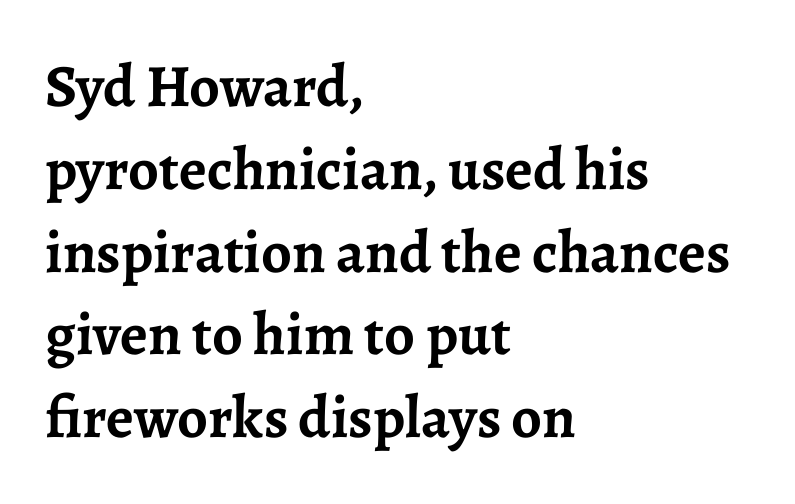
Q: Is the text bold? A: Yes.
Q: Is the text italic (slanted)? A: No, it is upright.
Q: Is the typeface a serif or a sans-serif typeface? A: Serif.
Q: Is the text underlined? A: No.
Q: How is the paragraph aligned? A: Left-aligned.
Q: Is the spacing between letters normal or unusually wide? A: Normal.
Q: Is the spacing between lines tight, normal or loose? A: Normal.
Q: Width (condensed, normal, or wide)? A: Normal.
Q: Stroke contrast? A: Low.
Q: x-height? A: Medium.
Q: Monospaced? A: No.
